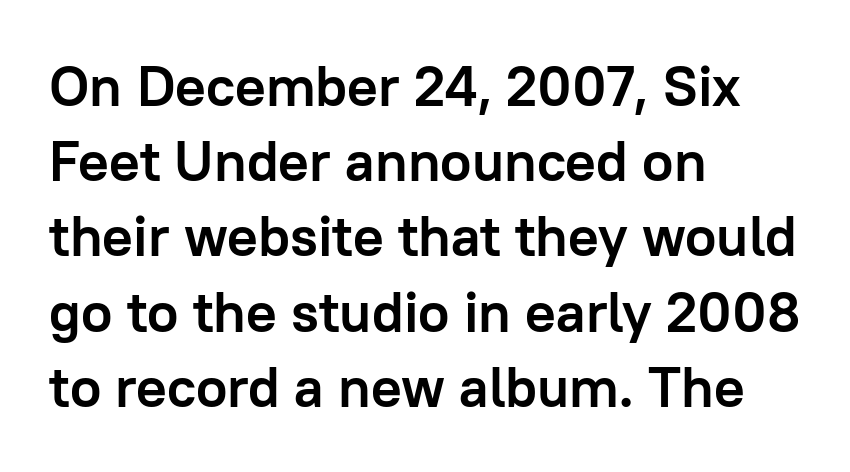
The image shows 57 px semibold sans-serif type, upright; set left-aligned, normal line spacing (1.32x), normal letter spacing, not underlined; low stroke contrast and a medium x-height.
